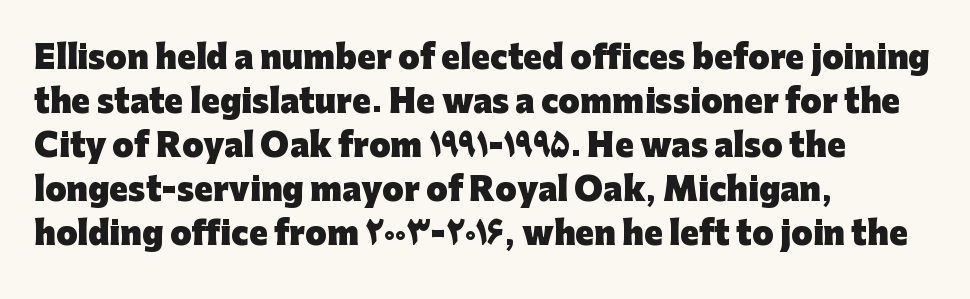
The image shows 31 px heavy sans-serif type, upright; set left-aligned, normal line spacing (1.42x), normal letter spacing, not underlined; low stroke contrast and a medium x-height.
